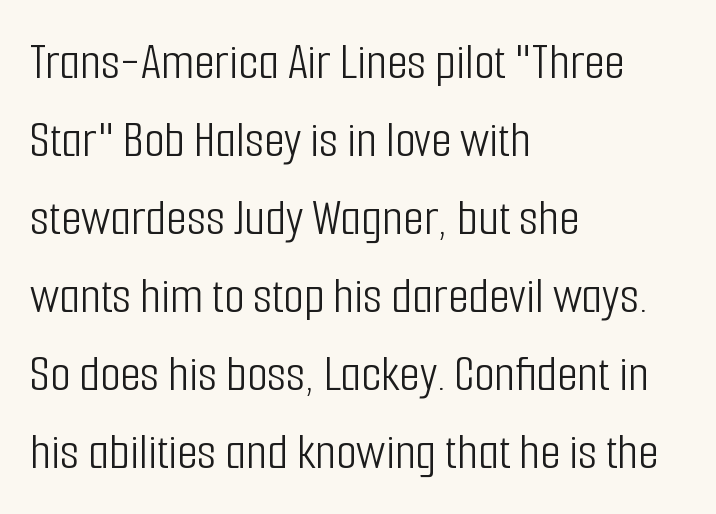
The image shows 53 px light, condensed sans-serif type, upright; set left-aligned, normal line spacing (1.47x), normal letter spacing, not underlined; low stroke contrast and a medium x-height.
